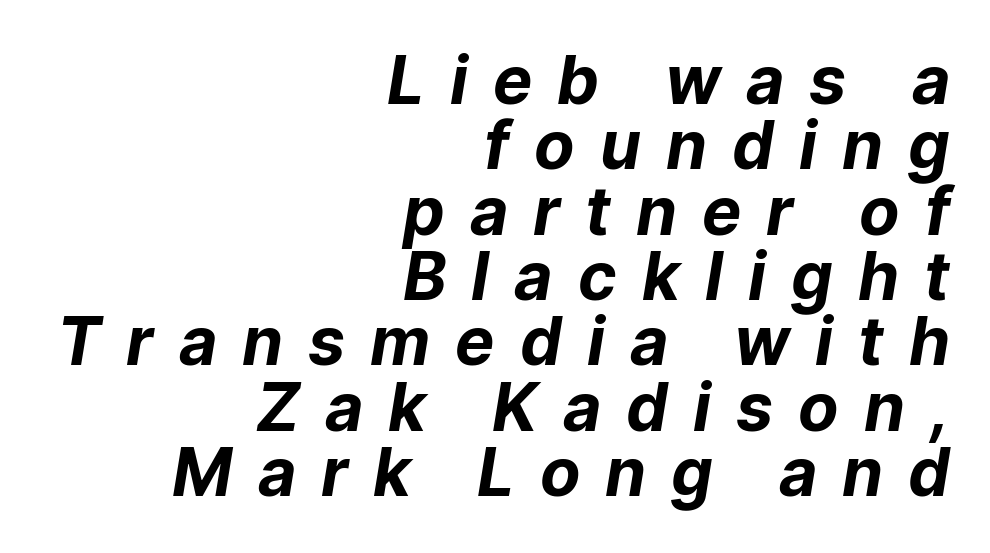
Q: Is the text bold? A: Yes.
Q: Is the typeface a serif or a sans-serif typeface? A: Sans-serif.
Q: Is the text underlined? A: No.
Q: How is the paragraph aligned? A: Right-aligned.
Q: Is the spacing between letters normal or unusually wide? A: Unusually wide.
Q: Is the spacing between lines tight, normal or loose? A: Tight.
Q: Width (condensed, normal, or wide)? A: Normal.
Q: Stroke contrast? A: Low.
Q: x-height? A: Medium.
Q: Monospaced? A: No.
